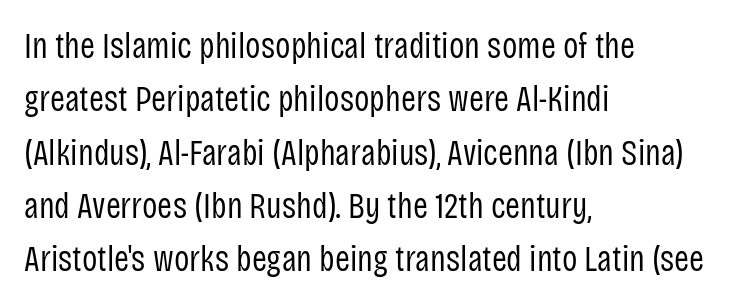
Which margin do the lines hug? The left one — the right edge is uneven. On a weight scale, this lands at 450 or below. Nope, not italic — everything's standing straight. What kind of face is this? One without serifs — a sans.
